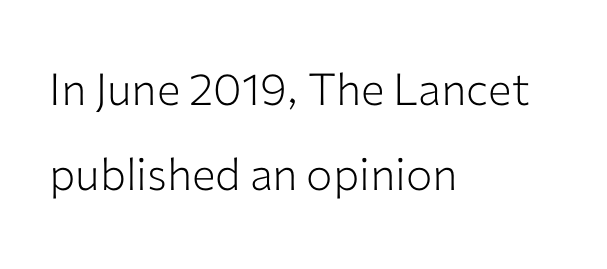
The font is comparable to plain body text, perhaps lighter. The baseline area is clear. Do the characters align in a grid? No, the font is proportional. The passage is arranged the way most books set body copy — flush left. Reading down the column, the eye jumps a long way to each next line.
